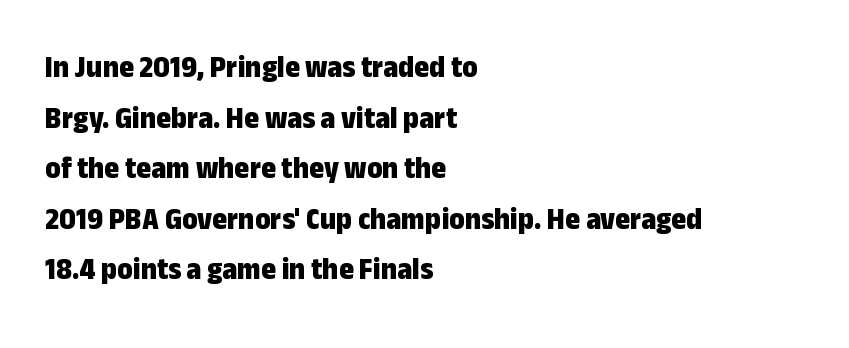
The image shows 32 px bold, condensed sans-serif type, upright; set left-aligned, normal line spacing (1.58x), normal letter spacing, not underlined; low stroke contrast and a medium x-height.
